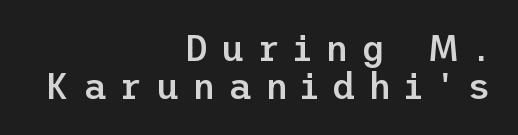
{"serif": "no", "italic": "no", "bold": "semi", "weight": "semibold", "width": "normal", "stroke_contrast": "low", "x_height": "medium", "underline": "no", "align": "right", "line_spacing": "tight", "line_spacing_ratio": 1.05, "letter_spacing": "wide", "letter_spacing_em": 0.36, "glyph_px": 36}
